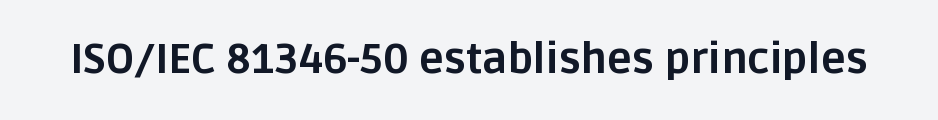
The image shows 42 px bold sans-serif type, upright; set normal letter spacing, not underlined; low stroke contrast and a large x-height.
